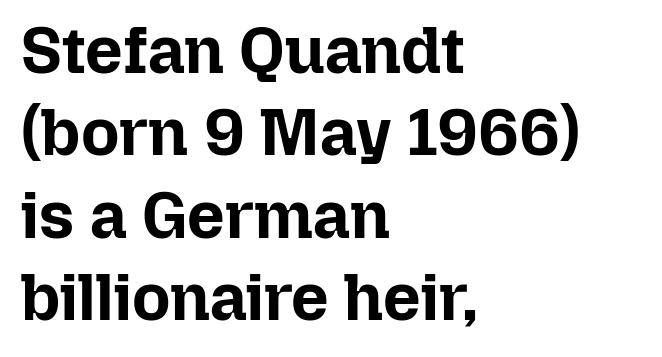
The image shows 66 px bold type, upright; set left-aligned, normal line spacing (1.25x), normal letter spacing, not underlined; low stroke contrast and a medium x-height.
